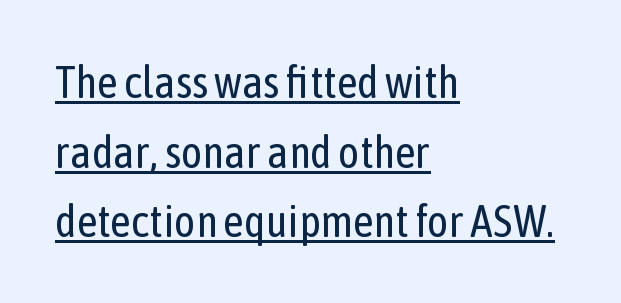
{"serif": "no", "italic": "no", "bold": "no", "weight": "regular", "width": "condensed", "stroke_contrast": "low", "x_height": "medium", "monospaced": "no", "underline": "yes", "align": "left", "line_spacing": "normal", "line_spacing_ratio": 1.55, "letter_spacing": "normal", "letter_spacing_em": 0.0, "glyph_px": 45}
